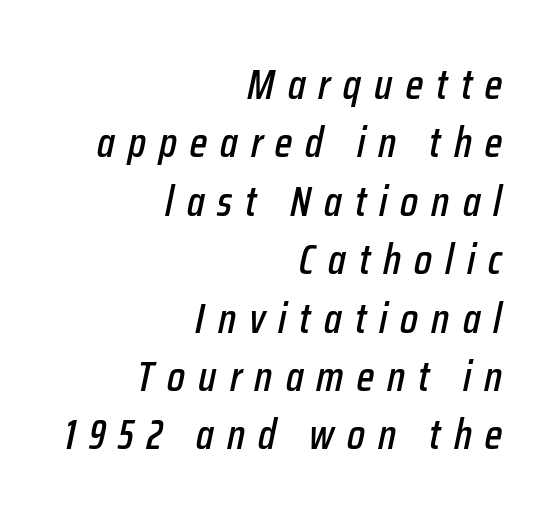
The image shows 42 px condensed type, italic (leaning right); set right-aligned, normal line spacing (1.39x), unusually wide letter spacing (+0.31 em), not underlined; low stroke contrast and a medium x-height.
